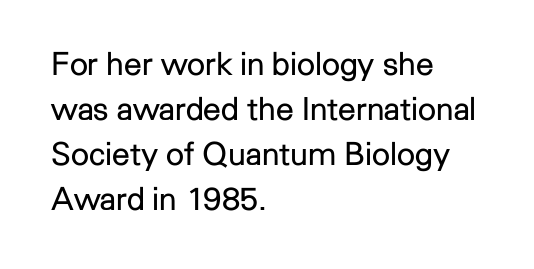
The image shows 32 px regular-weight sans-serif type, upright; set left-aligned, normal line spacing (1.41x), normal letter spacing, not underlined; low stroke contrast and a medium x-height.
